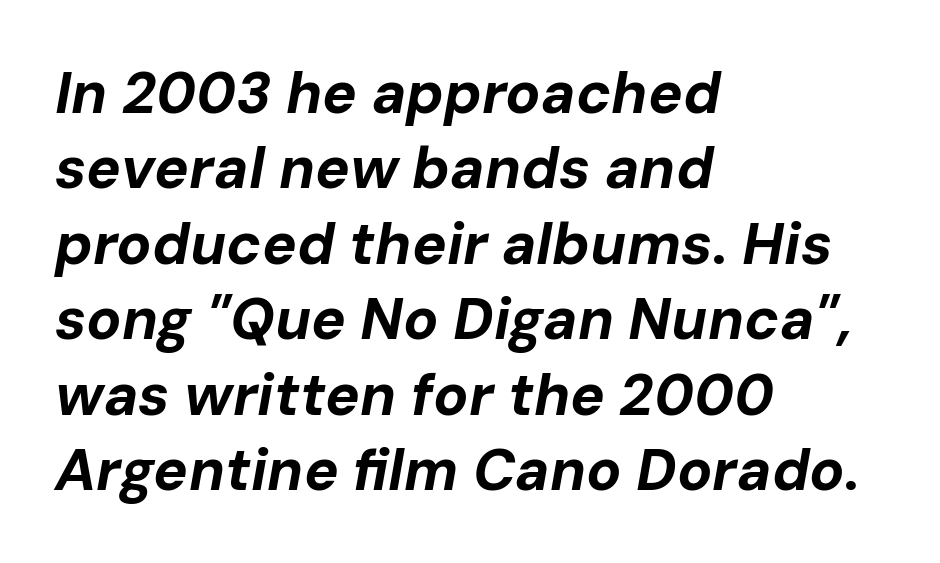
Q: Is the text bold? A: Yes.
Q: Is the text italic (slanted)? A: Yes, it leans right by about 10 degrees.
Q: Is the text underlined? A: No.
Q: How is the paragraph aligned? A: Left-aligned.
Q: Is the spacing between letters normal or unusually wide? A: Normal.
Q: Is the spacing between lines tight, normal or loose? A: Normal.
Q: Width (condensed, normal, or wide)? A: Normal.
Q: Stroke contrast? A: Low.
Q: x-height? A: Medium.
Q: Monospaced? A: No.
